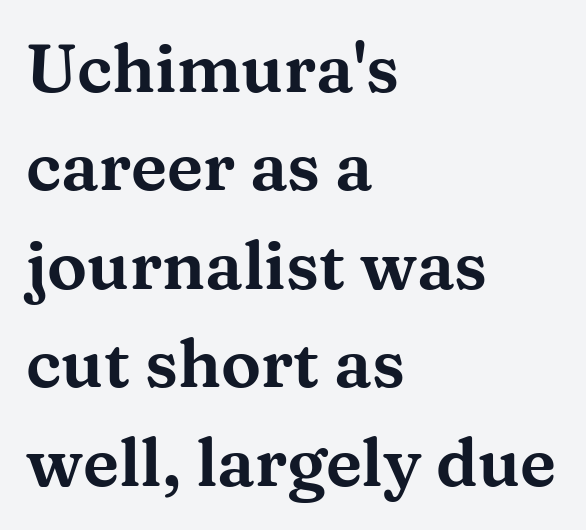
Short note: letters normally spaced. This rendering uses left alignment, leaving the right contour irregular. Do the characters align in a grid? No, the font is proportional. Vertical strokes here are truly vertical. The gap between lines stays unmarked. Horizontal bands of white between lines are of average thickness.
